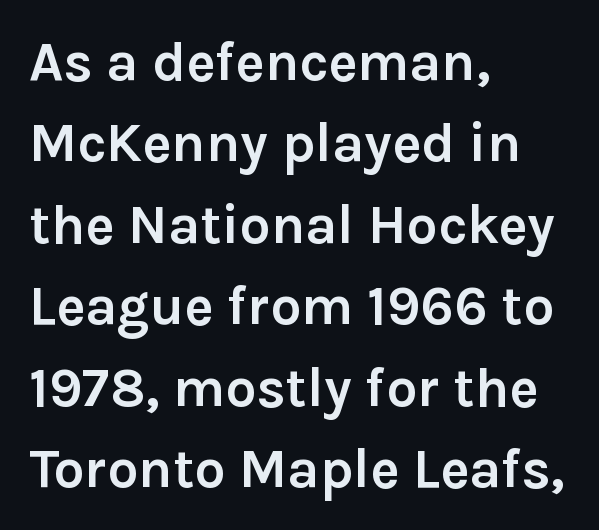
The image shows 55 px semibold sans-serif type, upright; set left-aligned, normal line spacing (1.48x), normal letter spacing, not underlined; low stroke contrast and a medium x-height.
